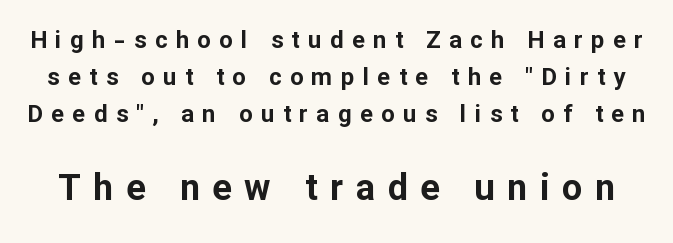
The image shows 36 px bold sans-serif type, upright; set normal line spacing (1.54x), unusually wide letter spacing (+0.35 em), not underlined; the second (bottom) block is 1.5x larger; low stroke contrast and a medium x-height.
